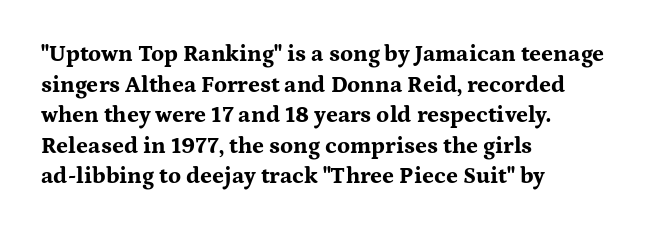
Nobody touched the tracking dial on this one. Heft: maximum for text — a bold. The rendering anchors every line to the left-hand side. The line-height multiplier appears to be the usual default.
